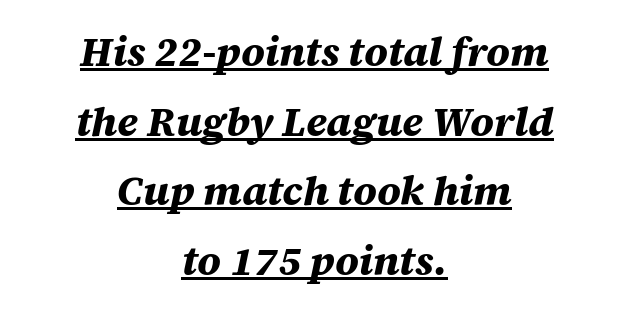
The type is set solid horizontally, with unmodified tracking. Emphasis-style slanted type is in use. Students, observe: this is what conventionally led text looks like. This sample has the flowing, uneven cadence of proportional lettering. In terms of weight, the rendering is a true, heavy bold.
